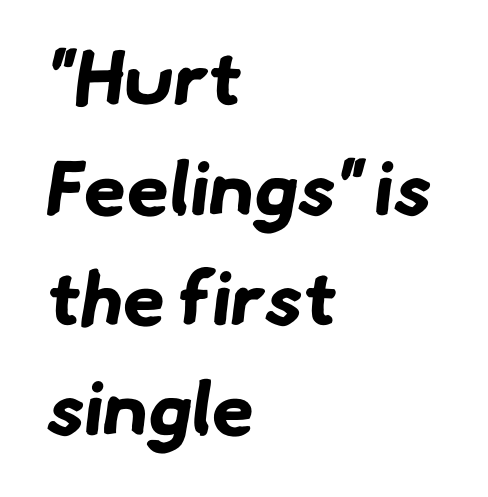
Q: Is the text bold? A: Yes.
Q: Is the typeface a serif or a sans-serif typeface? A: Sans-serif.
Q: Is the text underlined? A: No.
Q: How is the paragraph aligned? A: Left-aligned.
Q: Is the spacing between letters normal or unusually wide? A: Normal.
Q: Is the spacing between lines tight, normal or loose? A: Normal.
Q: Width (condensed, normal, or wide)? A: Normal.
Q: Stroke contrast? A: Low.
Q: x-height? A: Small.
Q: Monospaced? A: No.
